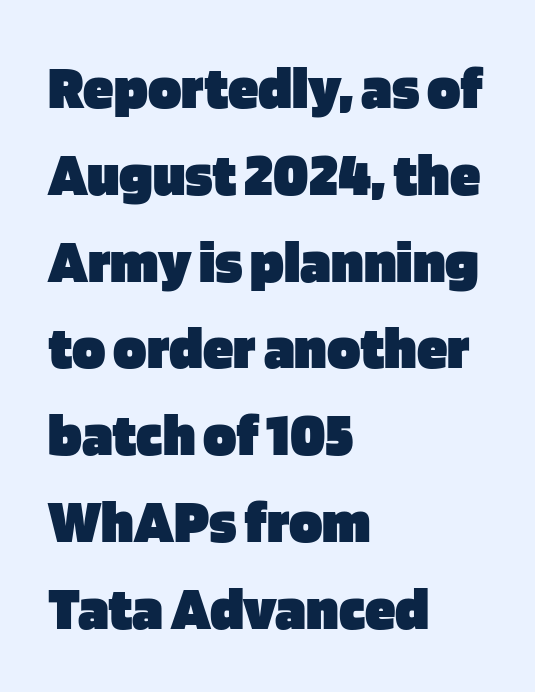
{"serif": "no", "italic": "no", "bold": "yes", "weight": "heavy", "width": "normal", "stroke_contrast": "low", "x_height": "large", "monospaced": "no", "underline": "no", "align": "left", "line_spacing": "normal", "line_spacing_ratio": 1.4, "letter_spacing": "normal", "letter_spacing_em": 0.0, "glyph_px": 62}
